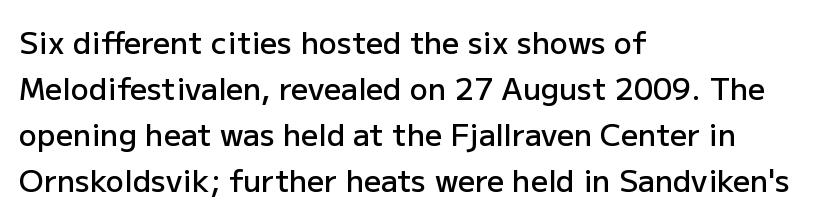
Q: Is the text bold? A: Semi-bold.
Q: Is the text italic (slanted)? A: No, it is upright.
Q: Is the typeface a serif or a sans-serif typeface? A: Sans-serif.
Q: Is the text underlined? A: No.
Q: How is the paragraph aligned? A: Left-aligned.
Q: Is the spacing between letters normal or unusually wide? A: Normal.
Q: Is the spacing between lines tight, normal or loose? A: Normal.
Q: Width (condensed, normal, or wide)? A: Normal.
Q: Stroke contrast? A: Low.
Q: x-height? A: Medium.
Q: Monospaced? A: No.
